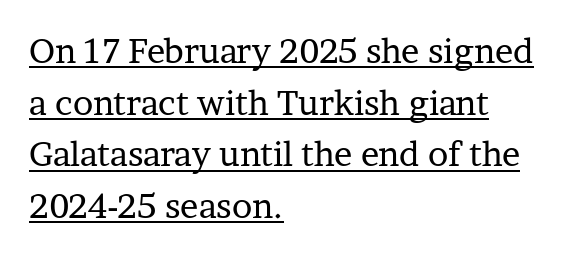
Leading: standard. To sum up the face: it has serifs. Check the space under the baseline: a stroke is drawn there. Designer's note — italics off, roman on.
